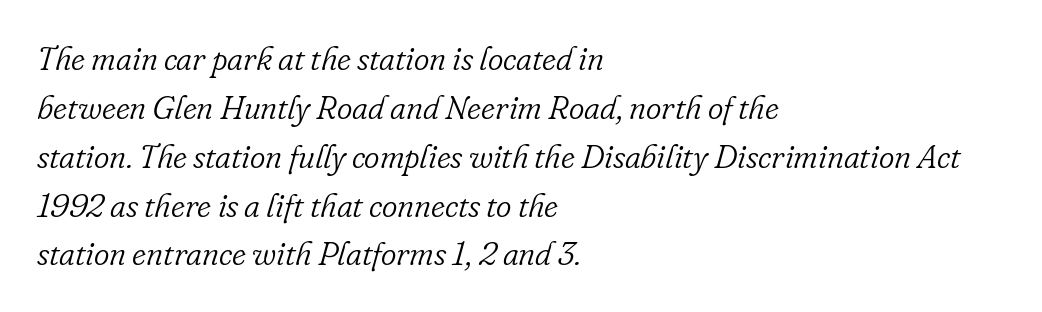
Q: Is the text bold? A: No.
Q: Is the text italic (slanted)? A: Yes, it leans right by about 16 degrees.
Q: Is the typeface a serif or a sans-serif typeface? A: Serif.
Q: Is the text underlined? A: No.
Q: How is the paragraph aligned? A: Left-aligned.
Q: Is the spacing between letters normal or unusually wide? A: Normal.
Q: Is the spacing between lines tight, normal or loose? A: Normal.
Q: Width (condensed, normal, or wide)? A: Normal.
Q: Stroke contrast? A: Low.
Q: x-height? A: Small.
Q: Monospaced? A: No.
